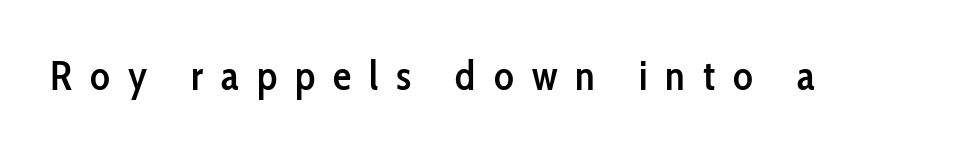
{"serif": "no", "italic": "no", "bold": "semi", "weight": "semibold", "width": "condensed", "stroke_contrast": "low", "x_height": "medium", "monospaced": "no", "underline": "no", "letter_spacing": "wide", "letter_spacing_em": 0.44, "glyph_px": 41}
